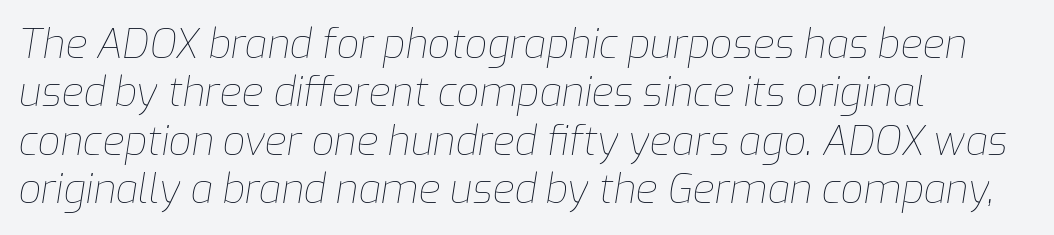
The image shows 40 px thin type, italic (leaning right); set left-aligned, line spacing 1.21x, normal letter spacing, not underlined; low stroke contrast and a medium x-height.
